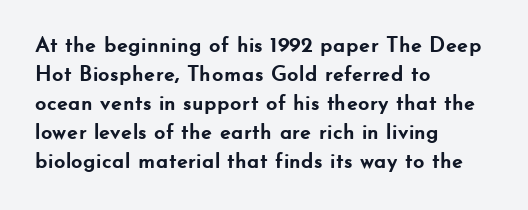
I'd describe the lettering as bold — thick and assertive. Line starts are locked; line ends wander. Nope, not italic — everything's standing straight. Only glyphs here, with clear space below each row.
